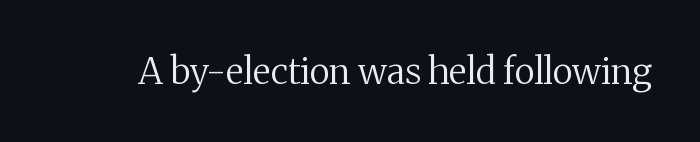
The image shows 36 px regular-weight serif type, upright; set normal letter spacing, not underlined; medium stroke contrast and a medium x-height.
